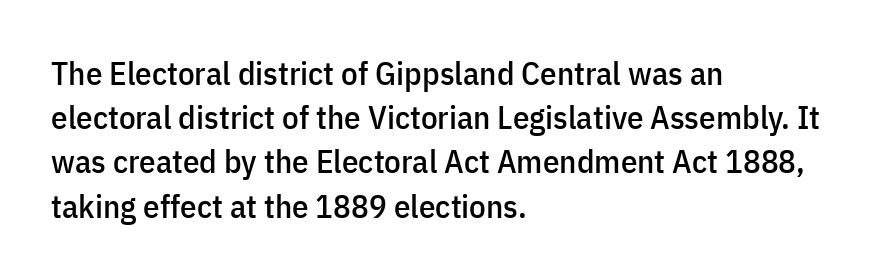
Q: Is the text italic (slanted)? A: No, it is upright.
Q: Is the typeface a serif or a sans-serif typeface? A: Sans-serif.
Q: Is the text underlined? A: No.
Q: How is the paragraph aligned? A: Left-aligned.
Q: Is the spacing between letters normal or unusually wide? A: Normal.
Q: Is the spacing between lines tight, normal or loose? A: Normal.
Q: Width (condensed, normal, or wide)? A: Condensed.
Q: Stroke contrast? A: Low.
Q: x-height? A: Medium.
Q: Monospaced? A: No.
